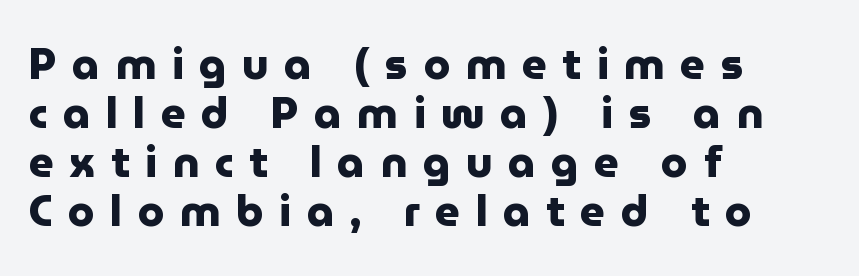
The image shows 43 px heavy sans-serif type, upright; set left-aligned, tight line spacing (1.14x), unusually wide letter spacing (+0.36 em), not underlined; low stroke contrast and a medium x-height.
